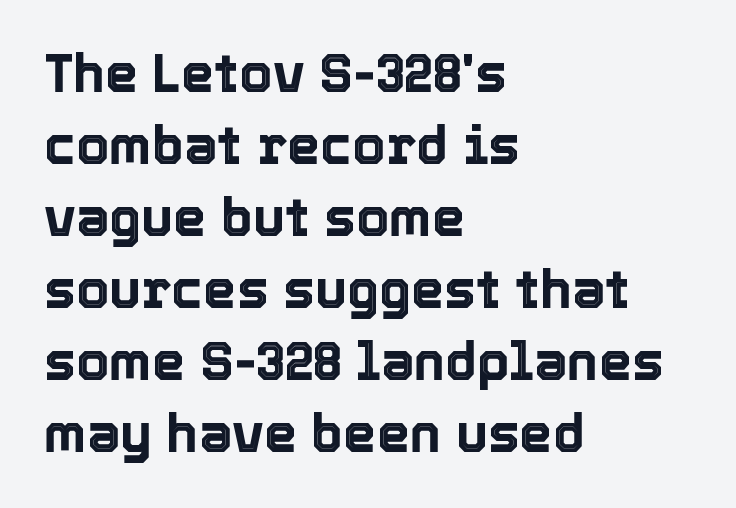
Q: Is the text italic (slanted)? A: No, it is upright.
Q: Is the text underlined? A: No.
Q: How is the paragraph aligned? A: Left-aligned.
Q: Is the spacing between letters normal or unusually wide? A: Normal.
Q: Is the spacing between lines tight, normal or loose? A: Normal.
Q: Width (condensed, normal, or wide)? A: Normal.
Q: x-height? A: Medium.
Q: Monospaced? A: No.
